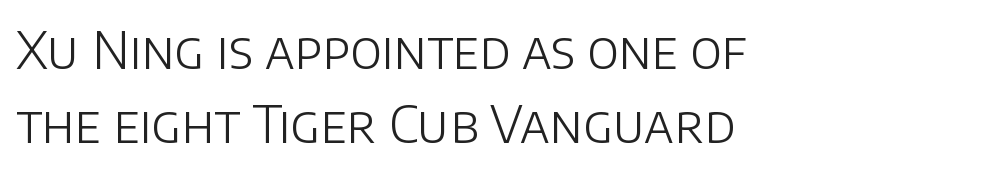
A clean baseline with only descenders dipping below it. Every character sits straight up, as roman type does. Horizontally, the lines are justified to the leading edge only. Stroke terminals: plain, sans-serif.
